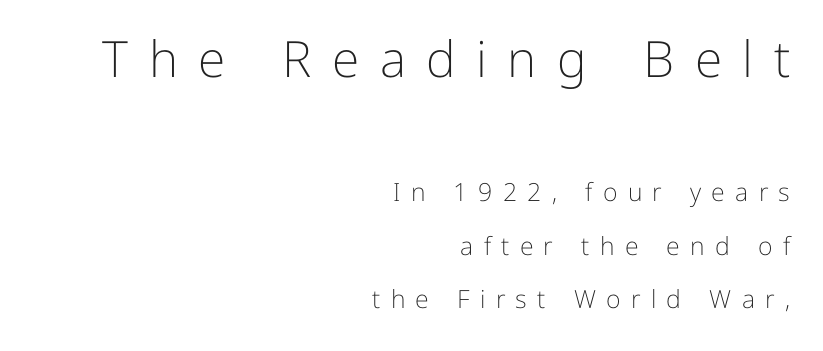
Heaviness? Minimal to ordinary, like unemphasized prose. How would I describe the line gaps? Wide and relaxed. These two chunks differ in scale, with the top chunk taking the larger measure. Is this a fixed-width face? No — the glyphs have proportional, varying widths. Right-aligned paragraph, ragged on the left.
